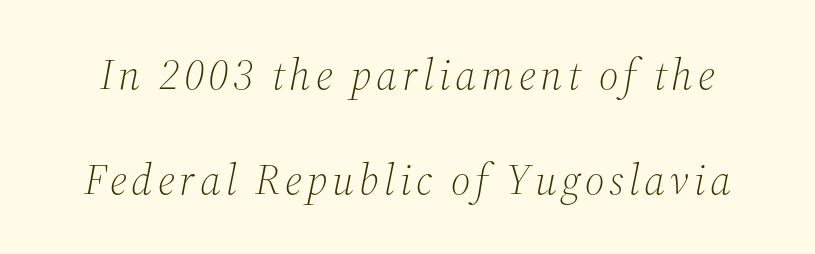
Serifs: yes, visible at the terminals of the letterforms. Any mark beneath the type? The region is blank. Stem width sits at or under what a default text font uses. Regarding leading, the lines here are spaced well apart. The glyphs look as if they've been sheared to an angle.
